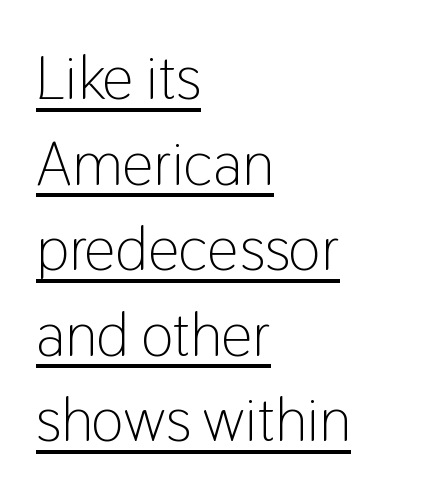
{"serif": "no", "italic": "no", "bold": "no", "weight": "light", "width": "condensed", "stroke_contrast": "low", "x_height": "medium", "monospaced": "no", "underline": "yes", "align": "left", "line_spacing": "normal", "line_spacing_ratio": 1.38, "letter_spacing": "normal", "letter_spacing_em": 0.0, "glyph_px": 62}
